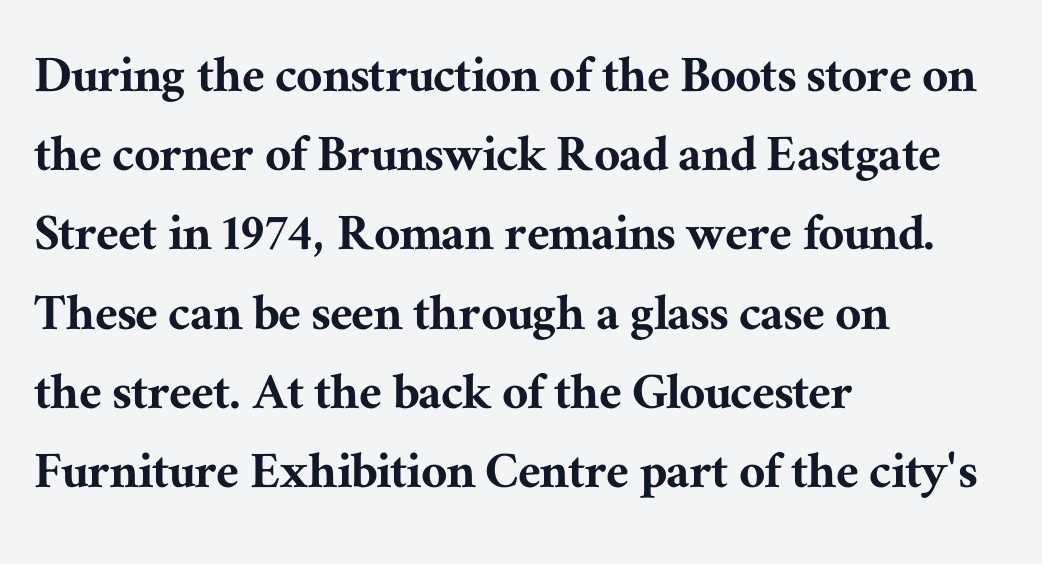
{"serif": "yes", "italic": "no", "width": "normal", "stroke_contrast": "medium", "x_height": "medium", "monospaced": "no", "underline": "no", "align": "left", "line_spacing": "normal", "line_spacing_ratio": 1.39, "letter_spacing": "normal", "letter_spacing_em": 0.0, "glyph_px": 57}
